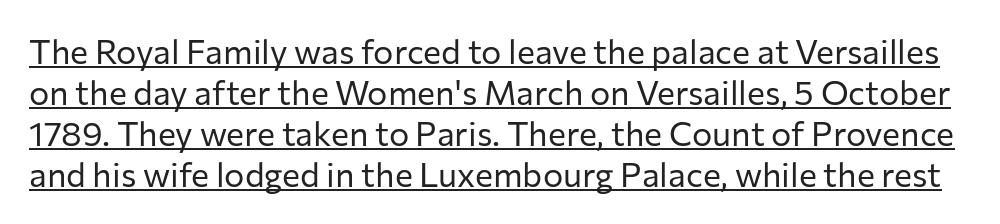
A continuous stroke trails under the words, as in a hyperlink. Vertical strokes here are truly vertical. Looks like regular typesetting: each glyph gets only the width it needs. Stems and bowls with no extra thickness — not bold. Here the glyphs are tracked normally, forming tight word shapes. Look at the bottom of the vertical strokes: they stop flat, with no serifs.
